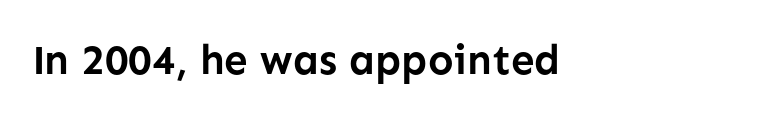
The gap between lines stays unmarked. Stroke terminals: plain, sans-serif. The letters advance in unequal steps, a hallmark of proportional type. Does extra space separate the letters? No, they use regular spacing. The rag falls on the right side of this text block.
